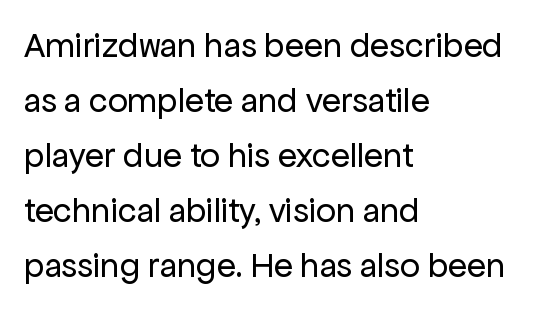
The image shows 35 px regular-weight sans-serif type, upright; set left-aligned, normal line spacing (1.57x), normal letter spacing, not underlined; low stroke contrast and a medium x-height.
